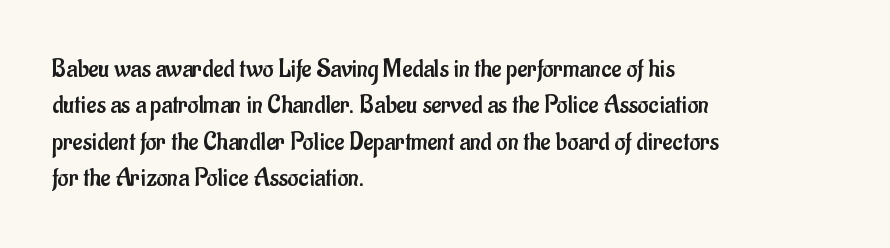
The image shows 27 px text type, upright; set left-aligned, normal line spacing (1.35x), normal letter spacing, not underlined.
